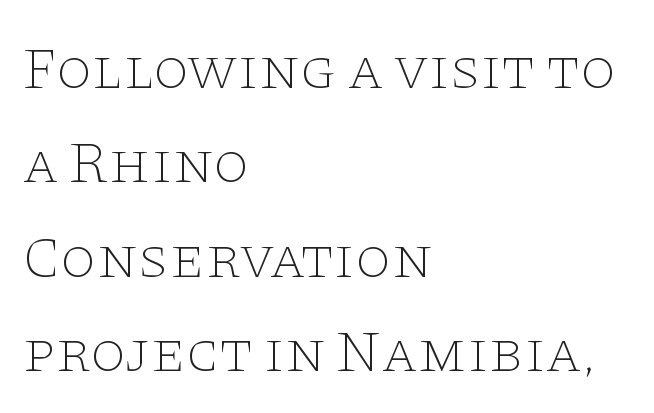
{"serif": "yes", "italic": "no", "bold": "no", "weight": "thin", "width": "wide", "stroke_contrast": "low", "x_height": "large", "monospaced": "no", "underline": "no", "align": "left", "line_spacing": "normal", "line_spacing_ratio": 1.6, "letter_spacing": "normal", "letter_spacing_em": 0.0, "glyph_px": 59}
